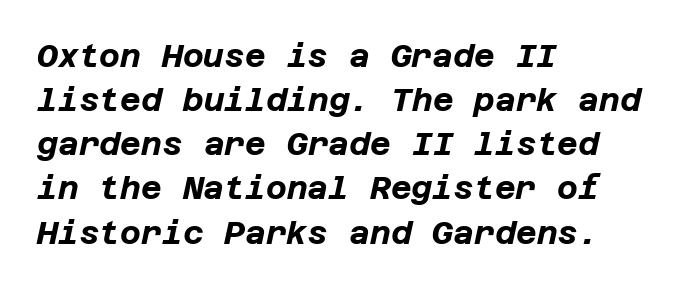
Q: Is the text bold? A: Yes.
Q: Is the text italic (slanted)? A: Yes, it leans right by about 12 degrees.
Q: Is the text underlined? A: No.
Q: How is the paragraph aligned? A: Left-aligned.
Q: Is the spacing between letters normal or unusually wide? A: Normal.
Q: Is the spacing between lines tight, normal or loose? A: Normal.
Q: Width (condensed, normal, or wide)? A: Normal.
Q: Stroke contrast? A: Low.
Q: x-height? A: Large.
